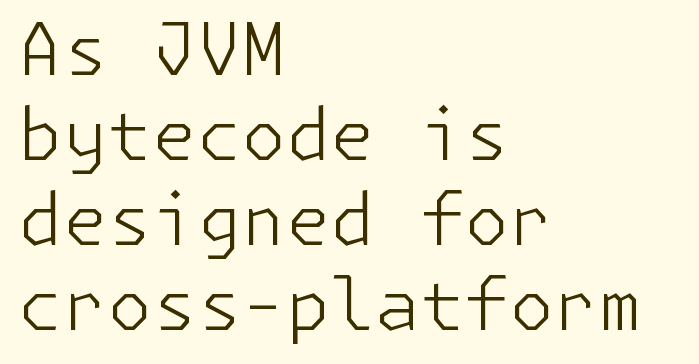
Q: Is the text bold? A: No.
Q: Is the text italic (slanted)? A: No, it is upright.
Q: Is the typeface a serif or a sans-serif typeface? A: Sans-serif.
Q: Is the text underlined? A: No.
Q: How is the paragraph aligned? A: Left-aligned.
Q: Is the spacing between letters normal or unusually wide? A: Normal.
Q: Width (condensed, normal, or wide)? A: Normal.
Q: Stroke contrast? A: Low.
Q: x-height? A: Medium.
